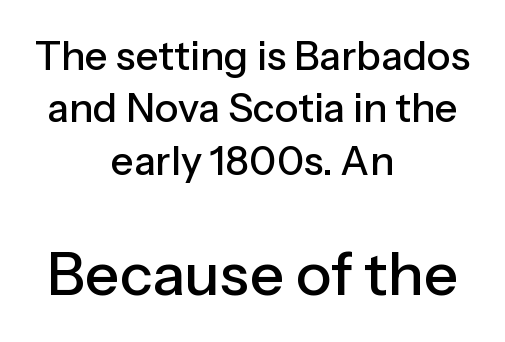
The image shows 60 px sans-serif type, upright; set centered, normal line spacing (1.31x), normal letter spacing, not underlined; the second (bottom) block is 1.5x larger; low stroke contrast and a medium x-height.
